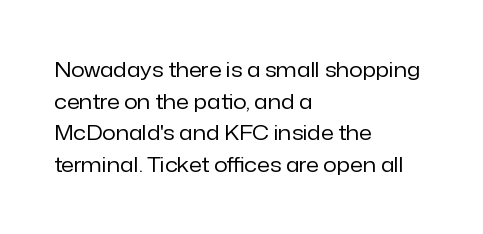
Style check: upright. Leftover space on each line is placed entirely after the last word. The rows are spaced the way most documents space them. The font is comparable to plain body text, perhaps lighter. Honestly, there is no underline to notice here at all. Nobody touched the tracking dial on this one.
